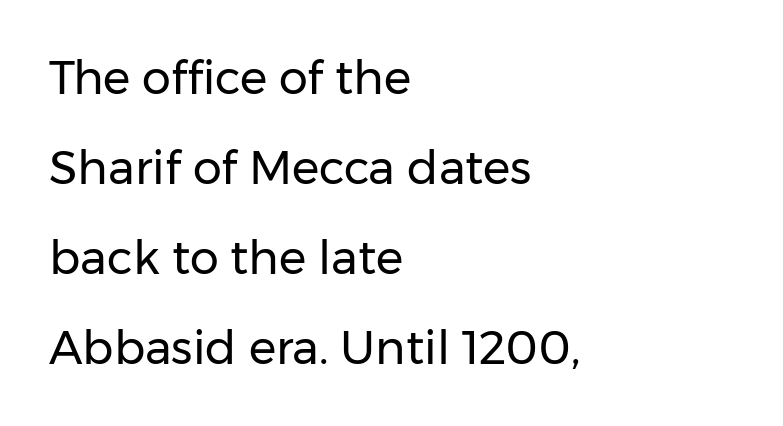
The image shows 46 px regular-weight sans-serif type, upright; set left-aligned, loose line spacing (1.96x), normal letter spacing, not underlined; low stroke contrast and a medium x-height.
